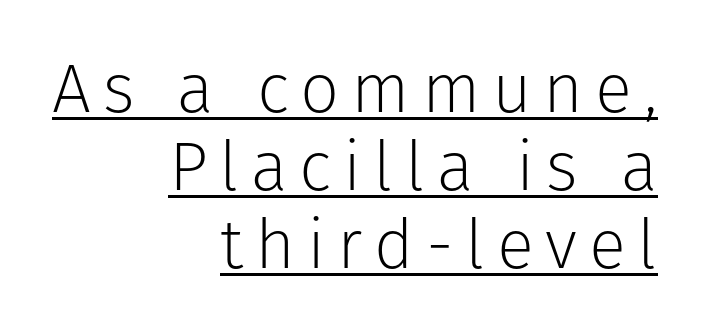
The typeface chosen for these lines omits serifs. The passage shown is typed in a proportional face where columns would drift. Each line of the rendering has a horizontal stroke beneath the glyphs. Posture: straight, roman, zero tilt. Layout note: lines flush right. Vertical spacing — tight.
